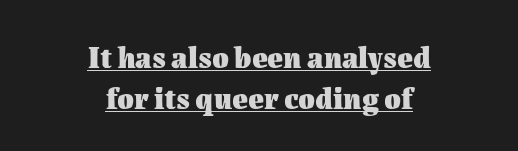
One glance says typical: line gaps are just what's usual. Caption: lettering with a line underneath. Posture: straight, roman, zero tilt. Its strokes are broad and dark, the hallmark of bold type.
